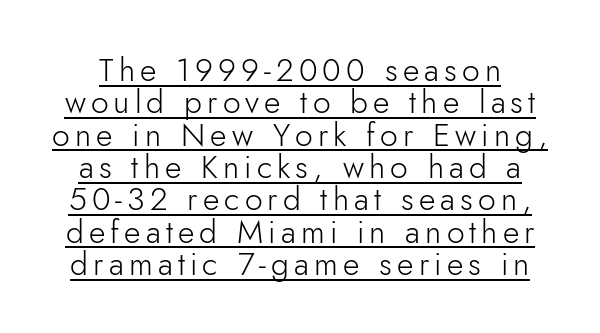
{"serif": "no", "italic": "no", "bold": "no", "weight": "light", "width": "normal", "stroke_contrast": "low", "x_height": "small", "monospaced": "no", "underline": "yes", "line_spacing": "tight", "line_spacing_ratio": 1.01, "glyph_px": 32}
